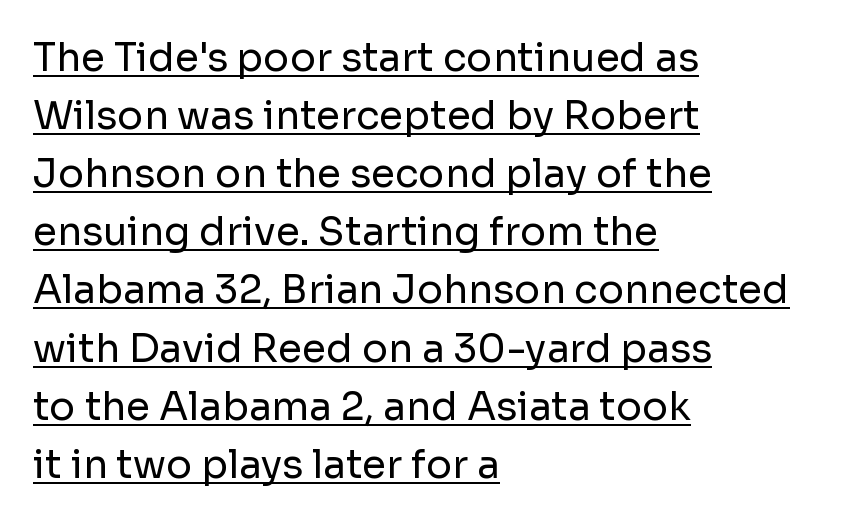
{"serif": "no", "italic": "no", "bold": "no", "weight": "regular", "width": "normal", "stroke_contrast": "low", "x_height": "medium", "monospaced": "no", "underline": "yes", "align": "left", "line_spacing": "normal", "line_spacing_ratio": 1.49, "letter_spacing": "normal", "letter_spacing_em": 0.0, "glyph_px": 39}
